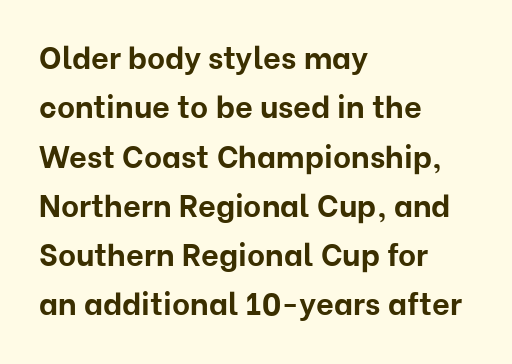
Emphasis by weight is at full strength: bold. The specimen reads as upright at a glance. Short note: letters normally spaced. The rendering uses natural spacing where letterforms have individual widths.
